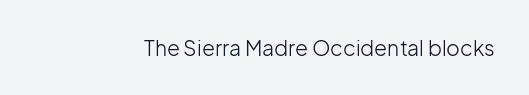
Q: Is the text bold? A: No.
Q: Is the text italic (slanted)? A: No, it is upright.
Q: Is the text underlined? A: No.
Q: Is the spacing between letters normal or unusually wide? A: Normal.
